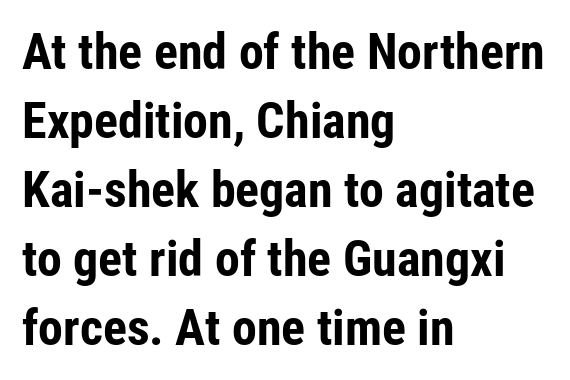
The image shows 50 px bold, condensed sans-serif type, upright; set left-aligned, normal line spacing (1.38x), normal letter spacing, not underlined; low stroke contrast and a medium x-height.
